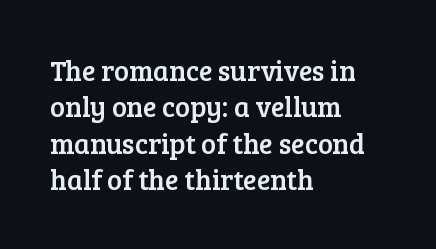
Q: Is the text italic (slanted)? A: No, it is upright.
Q: Is the typeface a serif or a sans-serif typeface? A: Serif.
Q: Is the text underlined? A: No.
Q: How is the paragraph aligned? A: Left-aligned.
Q: Is the spacing between letters normal or unusually wide? A: Normal.
Q: Is the spacing between lines tight, normal or loose? A: Normal.
Q: Width (condensed, normal, or wide)? A: Normal.
Q: Stroke contrast? A: Low.
Q: x-height? A: Medium.
Q: Monospaced? A: No.
